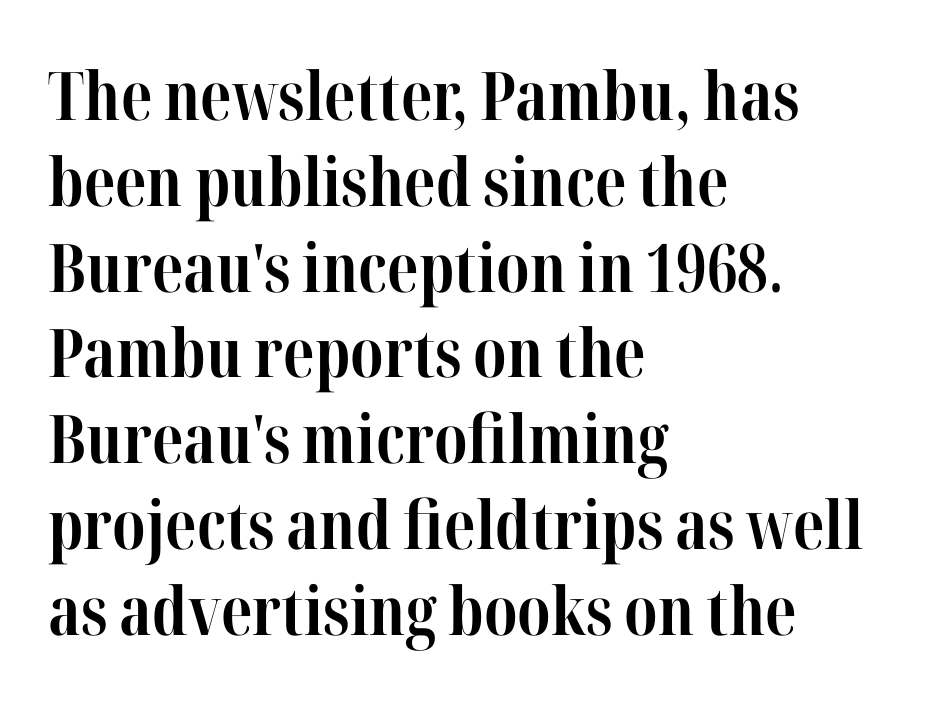
Q: Is the text bold? A: Yes.
Q: Is the text italic (slanted)? A: No, it is upright.
Q: Is the typeface a serif or a sans-serif typeface? A: Serif.
Q: Is the text underlined? A: No.
Q: How is the paragraph aligned? A: Left-aligned.
Q: Is the spacing between letters normal or unusually wide? A: Normal.
Q: Is the spacing between lines tight, normal or loose? A: Normal.
Q: Width (condensed, normal, or wide)? A: Condensed.
Q: Stroke contrast? A: High.
Q: x-height? A: Medium.
Q: Monospaced? A: No.
